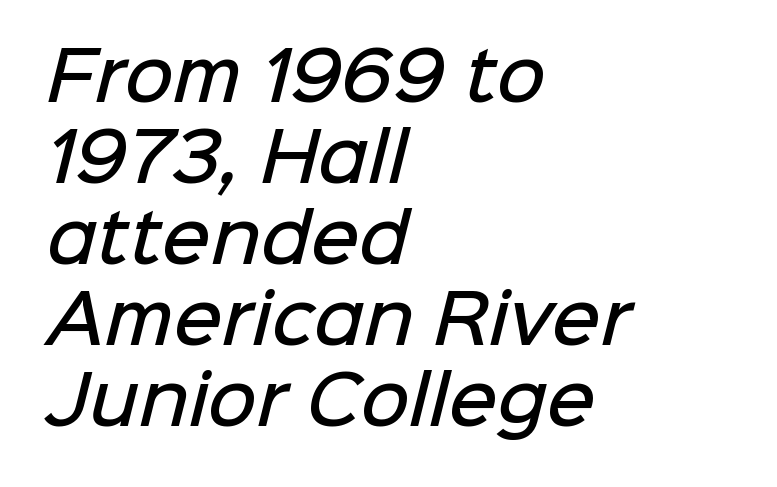
The image shows 67 px semibold sans-serif type; set left-aligned, line spacing 1.21x, normal letter spacing, not underlined; low stroke contrast and a medium x-height.
